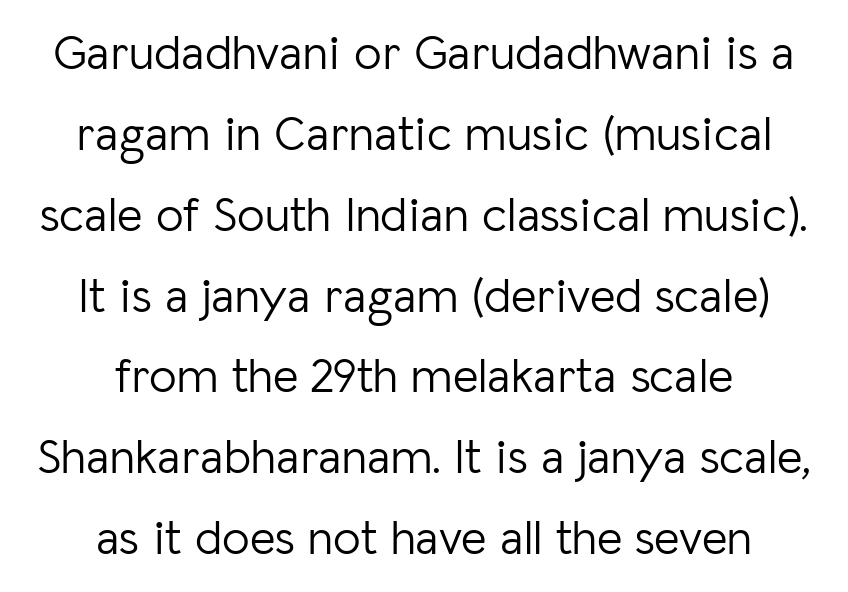
Nobody drew a line under any word here. Look at the bottom of the vertical strokes: they stop flat, with no serifs. Proportional: the letters do not fall into vertical columns. Rendered with straight, roman letterforms.
